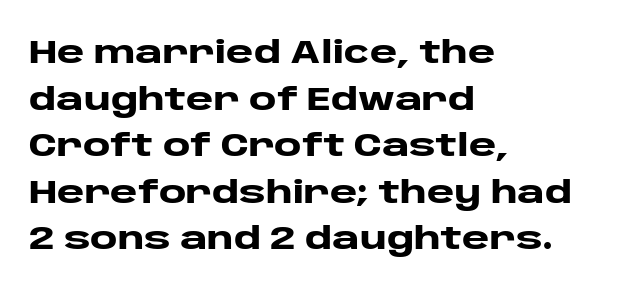
Q: Is the text bold? A: Yes.
Q: Is the text italic (slanted)? A: No, it is upright.
Q: Is the typeface a serif or a sans-serif typeface? A: Sans-serif.
Q: Is the text underlined? A: No.
Q: How is the paragraph aligned? A: Left-aligned.
Q: Is the spacing between letters normal or unusually wide? A: Normal.
Q: Is the spacing between lines tight, normal or loose? A: Normal.
Q: Width (condensed, normal, or wide)? A: Wide.
Q: Stroke contrast? A: Low.
Q: x-height? A: Large.
Q: Monospaced? A: No.
